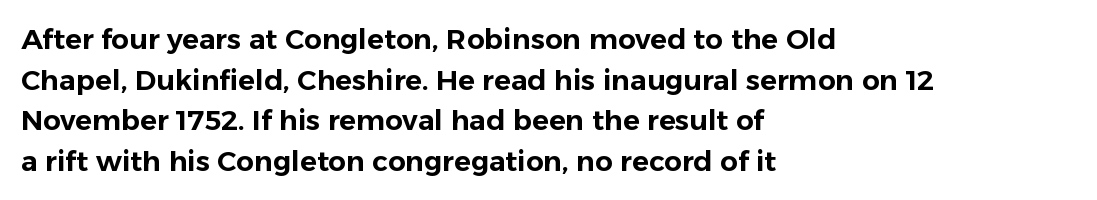
Q: Is the text italic (slanted)? A: No, it is upright.
Q: Is the typeface a serif or a sans-serif typeface? A: Sans-serif.
Q: Is the text underlined? A: No.
Q: How is the paragraph aligned? A: Left-aligned.
Q: Is the spacing between letters normal or unusually wide? A: Normal.
Q: Is the spacing between lines tight, normal or loose? A: Normal.
Q: Width (condensed, normal, or wide)? A: Normal.
Q: Stroke contrast? A: Low.
Q: x-height? A: Medium.
Q: Monospaced? A: No.
